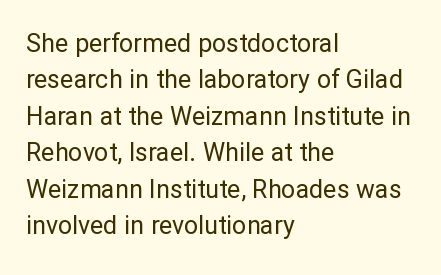
The image shows 25 px text type, upright; set left-aligned, normal line spacing (1.46x), normal letter spacing, not underlined.
